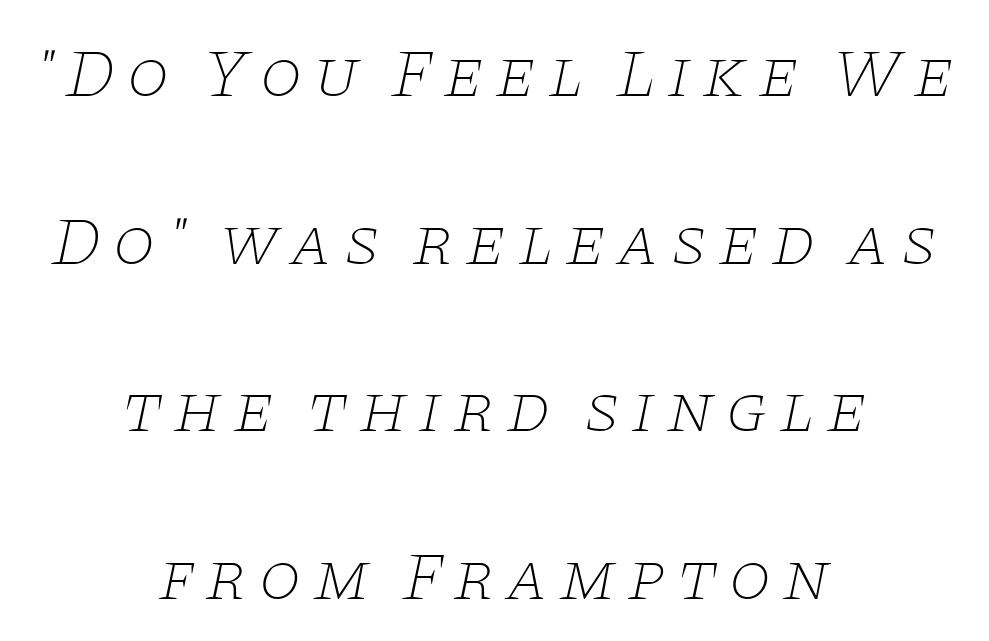
{"serif": "yes", "italic": "yes", "lean": "right", "slant_degrees": 11, "bold": "no", "weight": "thin", "width": "wide", "stroke_contrast": "low", "x_height": "large", "monospaced": "no", "underline": "no", "align": "center", "line_spacing": "loose", "line_spacing_ratio": 2.43, "glyph_px": 69}
